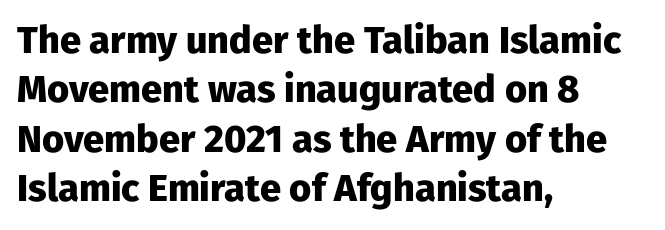
The image shows 38 px heavy sans-serif type, upright; set left-aligned, normal line spacing (1.3x), normal letter spacing, not underlined; low stroke contrast and a medium x-height.
